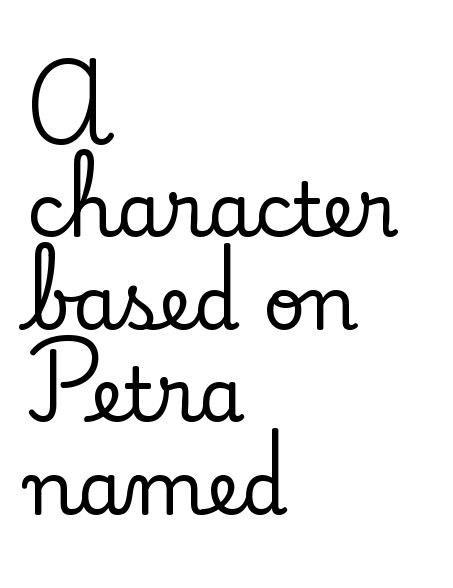
Q: Is the text italic (slanted)? A: No, it is upright.
Q: Is the typeface a serif or a sans-serif typeface? A: Serif.
Q: Is the text underlined? A: No.
Q: How is the paragraph aligned? A: Left-aligned.
Q: Is the spacing between letters normal or unusually wide? A: Normal.
Q: Is the spacing between lines tight, normal or loose? A: Normal.
Q: Width (condensed, normal, or wide)? A: Normal.
Q: Stroke contrast? A: Low.
Q: x-height? A: Small.
Q: Monospaced? A: No.
